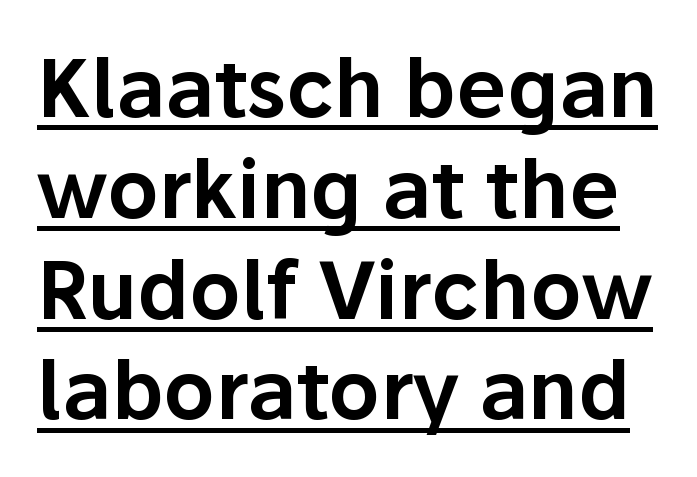
Is this a sans? Yes — the strokes have no serifs. Compared with typical paragraphs, the rows here are spaced about the same. Underline: present. Style check: upright.
